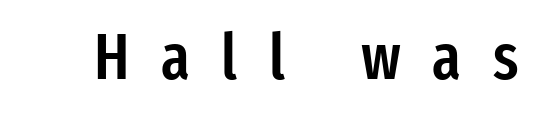
The image shows 64 px semibold, condensed sans-serif type, upright; set unusually wide letter spacing (+0.49 em), not underlined; low stroke contrast and a medium x-height.
